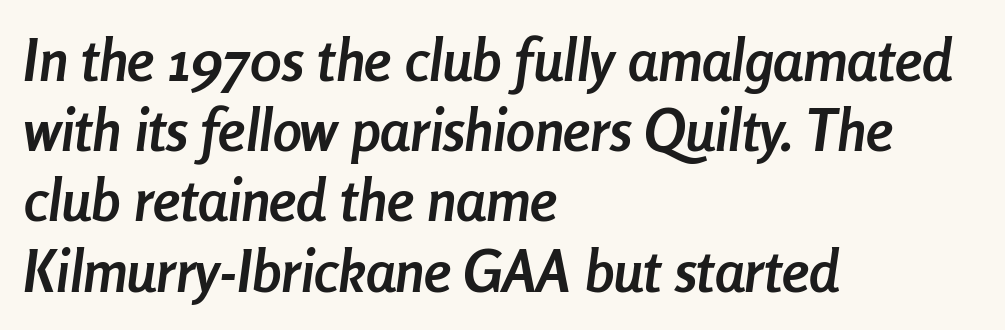
{"italic": "yes", "lean": "right", "slant_degrees": 8, "bold": "yes", "weight": "semibold", "width": "condensed", "stroke_contrast": "low", "x_height": "medium", "monospaced": "no", "underline": "no", "align": "left", "line_spacing_ratio": 1.21, "letter_spacing": "normal", "letter_spacing_em": 0.0, "glyph_px": 58}
